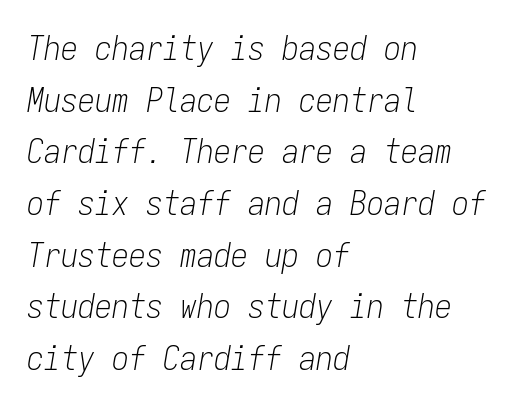
{"italic": "yes", "lean": "right", "slant_degrees": 9, "bold": "no", "weight": "light", "width": "condensed", "stroke_contrast": "low", "x_height": "medium", "monospaced": "yes", "underline": "no", "align": "left", "line_spacing": "normal", "line_spacing_ratio": 1.52, "letter_spacing": "normal", "letter_spacing_em": 0.0, "glyph_px": 34}
